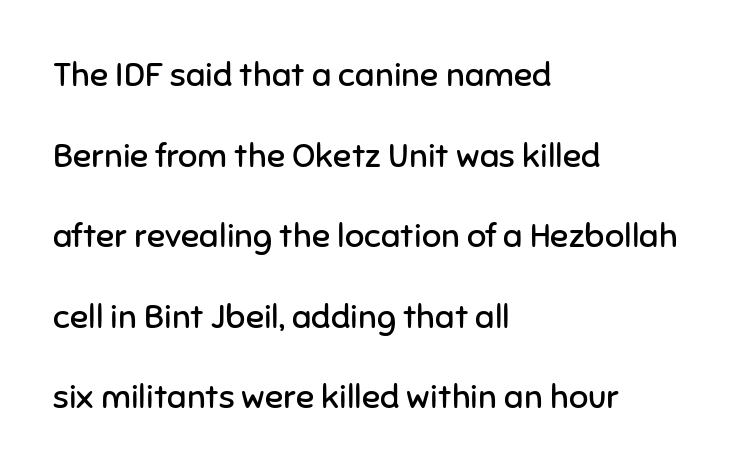
{"serif": "no", "italic": "no", "bold": "no", "weight": "regular", "width": "normal", "stroke_contrast": "low", "x_height": "medium", "monospaced": "no", "underline": "no", "align": "left", "line_spacing": "loose", "line_spacing_ratio": 2.37, "letter_spacing": "normal", "letter_spacing_em": 0.0, "glyph_px": 34}
